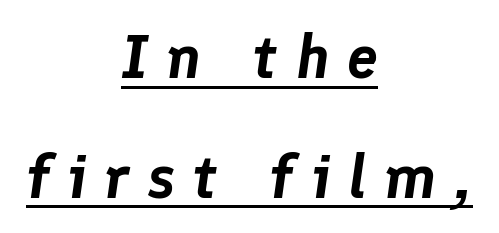
The image shows 62 px text type, italic (leaning right); set centered, loose line spacing (1.93x), unusually wide letter spacing (+0.28 em), underlined; low stroke contrast and a medium x-height.
